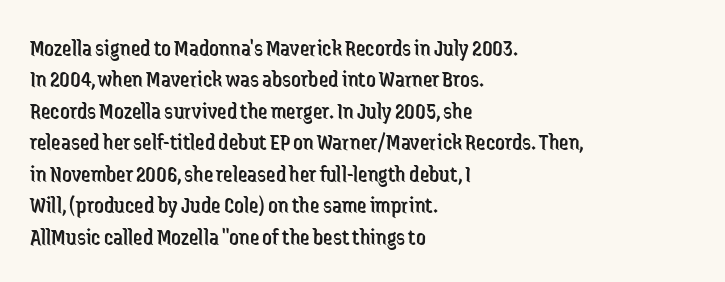
The image shows 24 px text type, upright; set left-aligned, normal line spacing (1.31x), normal letter spacing, not underlined.
